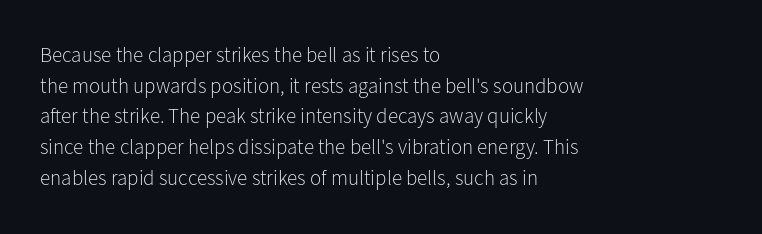
{"italic": "no", "bold": "no", "underline": "no", "align": "left", "line_spacing": "normal", "line_spacing_ratio": 1.46, "letter_spacing": "normal", "letter_spacing_em": 0.0, "glyph_px": 21}
